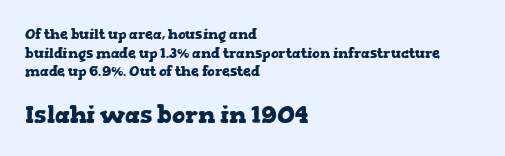
The specimen omits any rule beneath the text block's lines. A dark, heavy texture on the line: the type is bold. Glyph-to-glyph distance matches everyday printed text. Horizontally, the lines are justified to the leading edge only. Ordinary non-slanted type is in use. Here the second block reads like a headline and the first like body copy.
